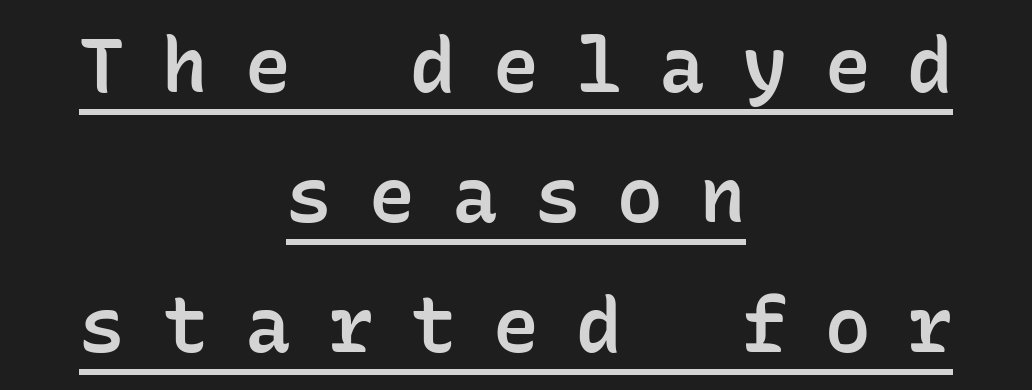
{"serif": "no", "italic": "no", "bold": "semi", "weight": "semibold", "width": "normal", "stroke_contrast": "low", "x_height": "medium", "monospaced": "yes", "underline": "yes", "align": "center", "line_spacing_ratio": 1.71, "letter_spacing": "wide", "letter_spacing_em": 0.49, "glyph_px": 76}
